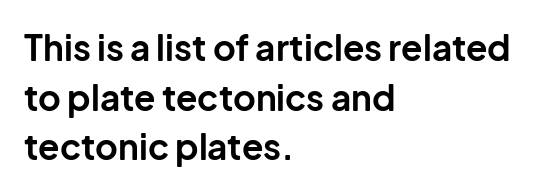
How would I describe the line gaps? Plain and ordinary. The passage is arranged the way most books set body copy — flush left. The passage shown is emphatically bold. Upright lettering throughout. Is the letter spacing exaggerated? No — it looks like the ordinary default. No word sits above an underline.
